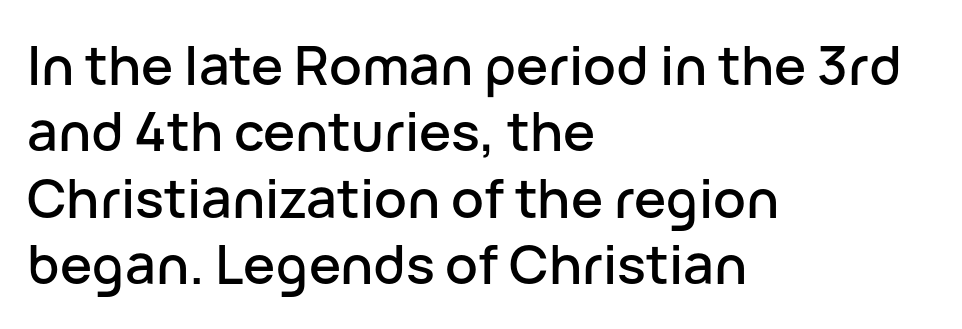
The image shows 54 px sans-serif type, upright; set left-aligned, line spacing 1.23x, normal letter spacing, not underlined; low stroke contrast and a medium x-height.
